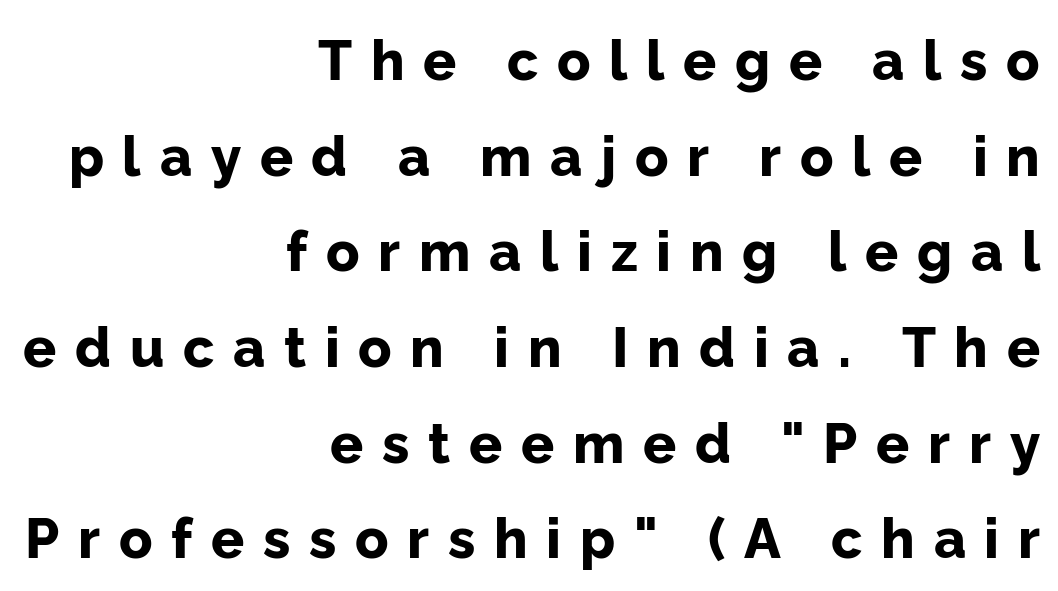
The tracking reads as deliberately expanded to a designer's eye. Does the weight exceed regular? Yes, all the way to bold. Serif or sans? Sans — the stroke terminals are bare. Line ends are locked; line starts wander.
